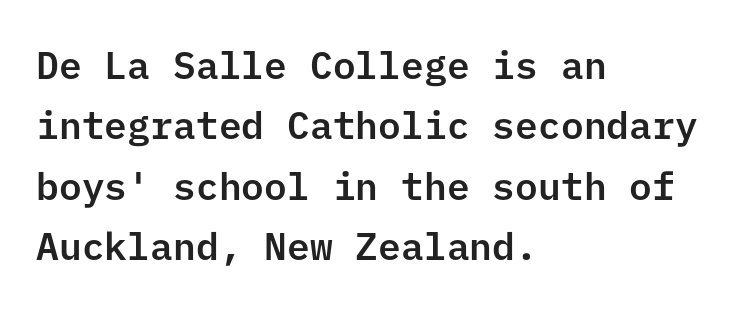
{"serif": "no", "italic": "no", "width": "normal", "stroke_contrast": "low", "x_height": "medium", "underline": "no", "align": "left", "line_spacing": "normal", "line_spacing_ratio": 1.59, "letter_spacing": "normal", "letter_spacing_em": 0.0, "glyph_px": 38}
